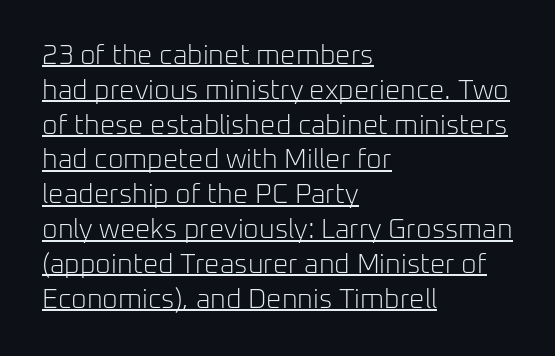
The image shows 27 px text type, upright; set left-aligned, normal line spacing (1.29x), normal letter spacing, underlined.
